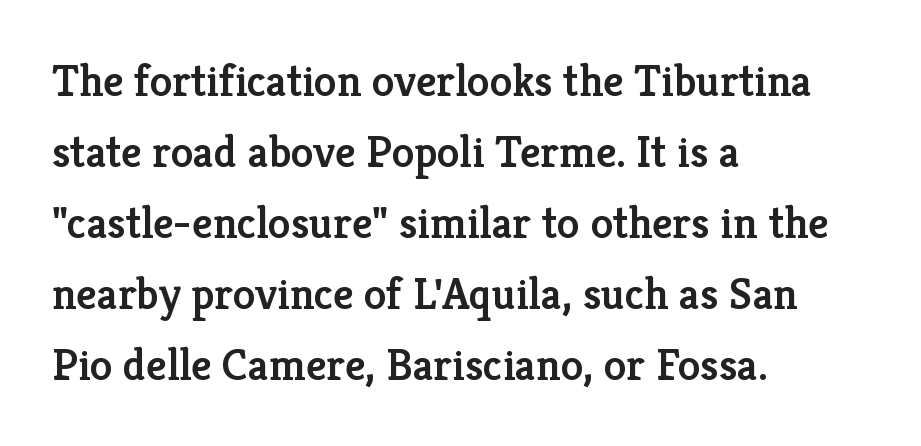
You could call the tracking neutral — neither tight nor loose. I'd call this a serif setting — the letters wear small feet. Underline: absent. Normally led — the rows are evenly, conventionally spaced. When letters stand straight like this, we call the style roman or upright.
